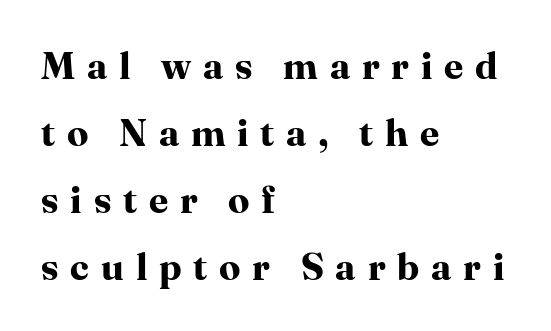
{"serif": "yes", "italic": "no", "bold": "yes", "weight": "bold", "width": "normal", "stroke_contrast": "high", "x_height": "medium", "monospaced": "no", "underline": "no", "align": "left", "line_spacing_ratio": 1.76, "letter_spacing": "wide", "letter_spacing_em": 0.31, "glyph_px": 38}
